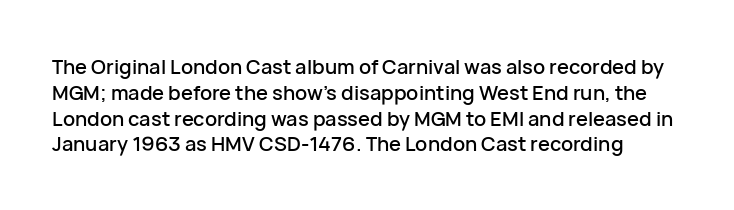
{"italic": "no", "underline": "no", "line_spacing": "normal", "line_spacing_ratio": 1.29, "letter_spacing": "normal", "letter_spacing_em": 0.0, "glyph_px": 20}
